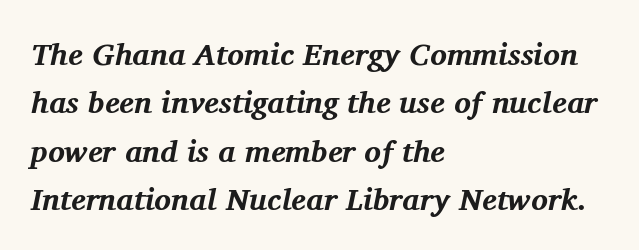
Q: Is the text bold? A: Yes.
Q: Is the text italic (slanted)? A: Yes, it leans right by about 11 degrees.
Q: Is the typeface a serif or a sans-serif typeface? A: Serif.
Q: Is the text underlined? A: No.
Q: How is the paragraph aligned? A: Left-aligned.
Q: Is the spacing between letters normal or unusually wide? A: Normal.
Q: Is the spacing between lines tight, normal or loose? A: Normal.
Q: Width (condensed, normal, or wide)? A: Normal.
Q: Stroke contrast? A: Medium.
Q: x-height? A: Medium.
Q: Monospaced? A: No.
